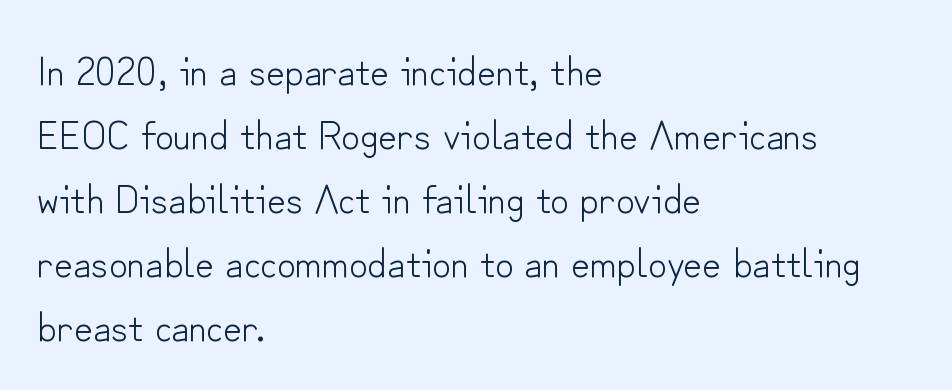
The image shows 41 px light sans-serif type, upright; set left-aligned, normal line spacing (1.56x), normal letter spacing, not underlined; low stroke contrast and a small x-height.
